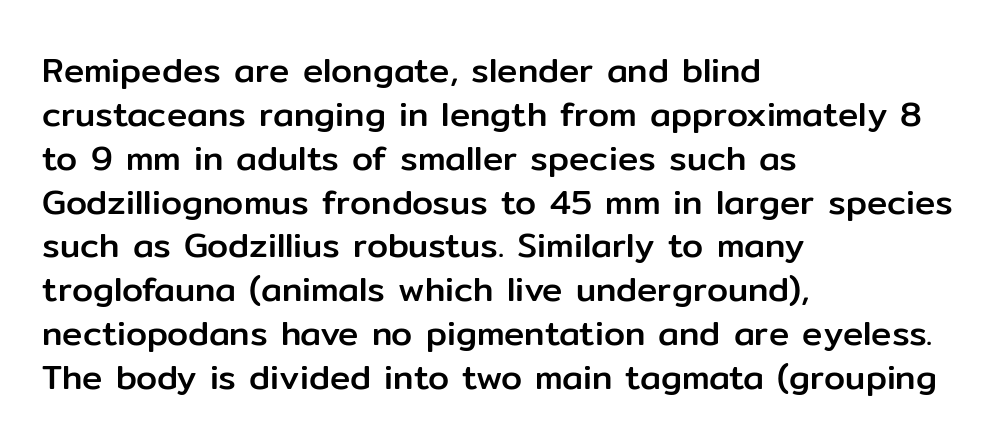
Italic: no, the glyphs are upright roman. The space beneath each line is pristine and unruled. Summary of vertical rhythm: regular, with standard interline spacing. These lines are composed in type without serifs. Visually the block forms a straight wall on the left and a jagged coastline on the right. Proportional: the letters do not fall into vertical columns.
